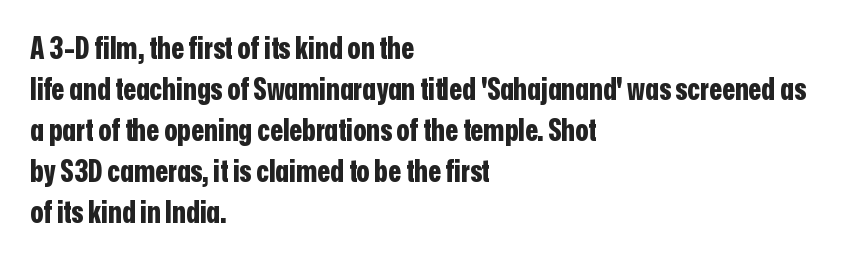
Q: Is the text bold? A: Yes.
Q: Is the text italic (slanted)? A: No, it is upright.
Q: Is the typeface a serif or a sans-serif typeface? A: Sans-serif.
Q: Is the text underlined? A: No.
Q: How is the paragraph aligned? A: Left-aligned.
Q: Is the spacing between letters normal or unusually wide? A: Normal.
Q: Is the spacing between lines tight, normal or loose? A: Normal.
Q: Width (condensed, normal, or wide)? A: Condensed.
Q: Stroke contrast? A: Low.
Q: x-height? A: Medium.
Q: Monospaced? A: No.
